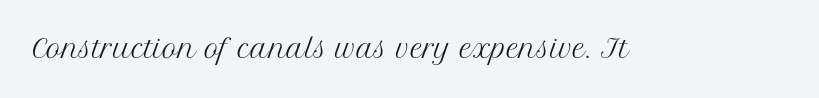
The rendering keeps characters at their native spacing. The font sits on the lighter half of the weight spectrum, regular included. Quick note: underline off.
